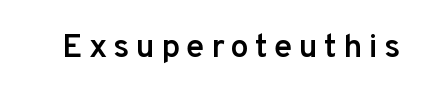
{"serif": "no", "italic": "no", "bold": "semi", "weight": "semibold", "width": "normal", "stroke_contrast": "low", "x_height": "medium", "monospaced": "no", "underline": "no", "glyph_px": 33}
